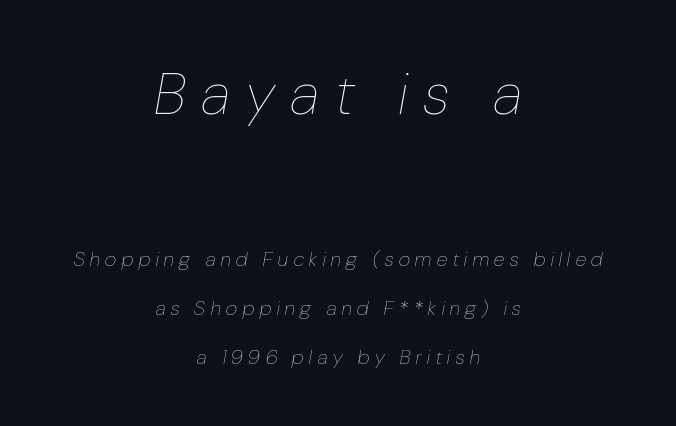
The image shows 59 px thin, condensed type, italic (leaning right); set centered, loose line spacing (2.44x), unusually wide letter spacing (+0.29 em), not underlined; the first (top) block is 2.95x larger; low stroke contrast and a medium x-height.
